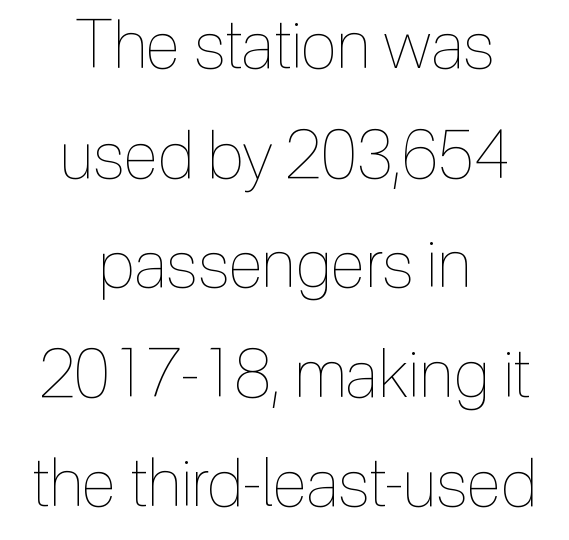
The face looks like a standard text weight, possibly lighter. In terms of letterspacing, this is plain default setting. Words float on clear page, feet unadorned. Baseline-to-baseline distance is the conventional proportion of letter height. Short and long lines alike share a common midpoint.
